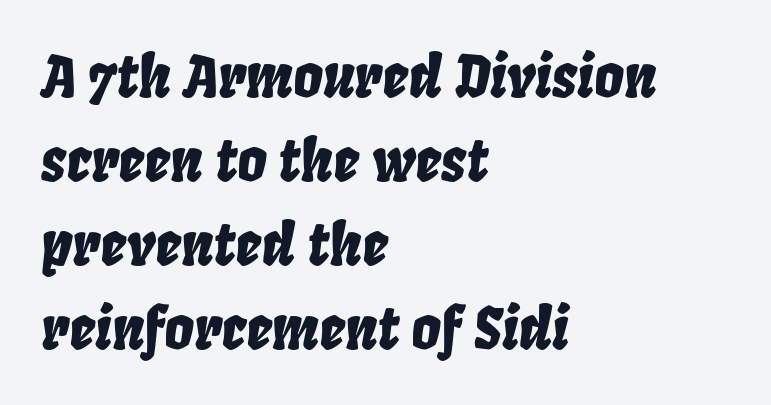
These lines are rendered in a variable-pitch font. Underline: absent. Letter spacing: default. The lines sit at an ordinary, default distance from one another.
